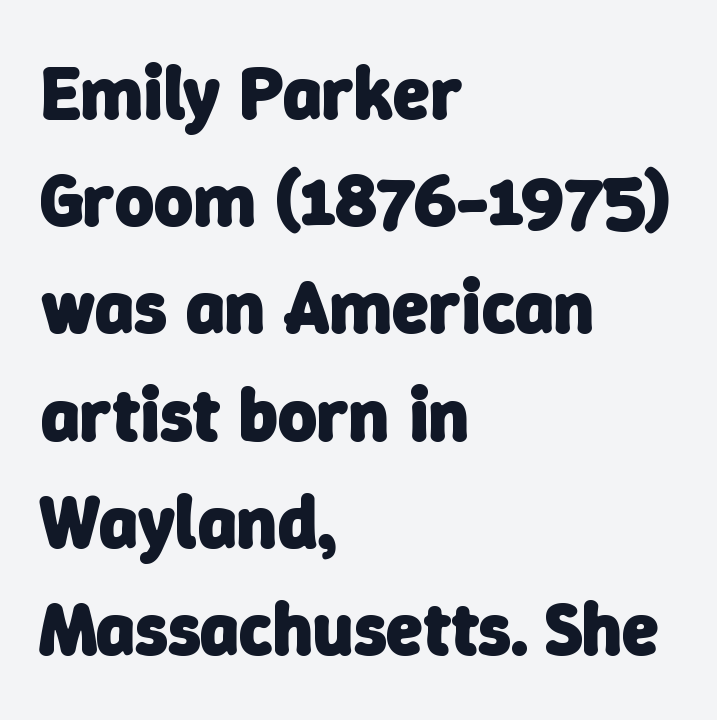
How heavy is the stroke? Heavy — this is a bold. The rendering shows plain stroke endings on the letterforms — a sans-serif design. Does the copy run flush right? No — it runs flush left. Is this a fixed-width face? No — the glyphs have proportional, varying widths. The line-height multiplier appears to be the usual default. Students, note that the glyphs here touch the page at normal intervals.
